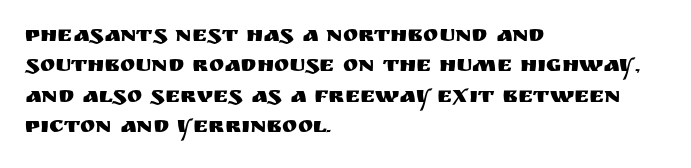
The image shows 23 px text type, upright; set left-aligned, normal line spacing (1.32x), normal letter spacing, not underlined.
